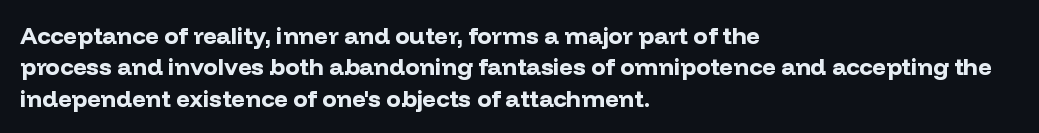
The image shows 24 px bold type, upright; set left-aligned, normal line spacing (1.31x), normal letter spacing, not underlined.
